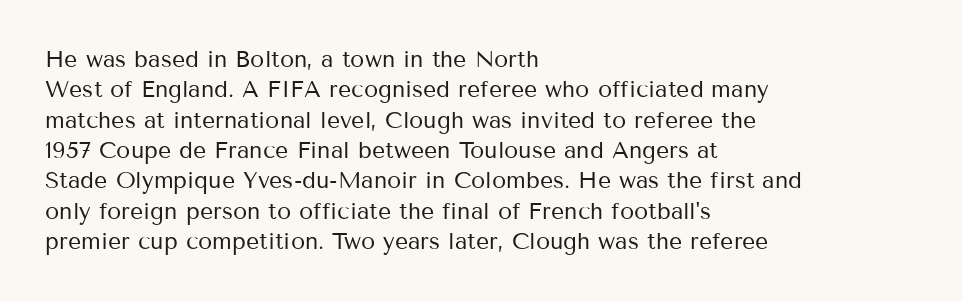
The image shows 23 px text type, upright; set left-aligned, normal line spacing (1.32x), normal letter spacing, not underlined.
